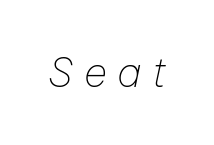
Is this a heavy cut? Hardly; it is regular or lighter. Does extra space separate the letters? Yes, quite a lot of it. Glance below the letters and you will spot only blank space. Would a proofreader flag this as italicized? Yes.
